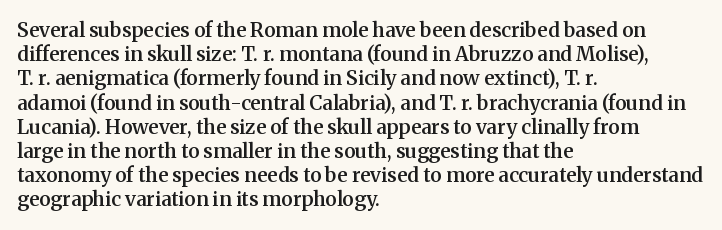
{"italic": "no", "bold": "semi", "underline": "no", "align": "left", "line_spacing_ratio": 1.21, "letter_spacing": "normal", "letter_spacing_em": 0.0, "glyph_px": 20}
